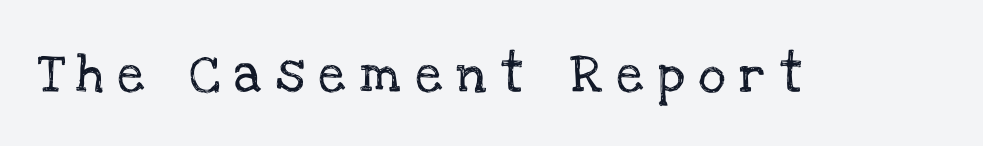
I'd call this a serif setting — the letters wear small feet. Looks like regular typesetting: each glyph gets only the width it needs. Posture: straight, roman, zero tilt. The tracking jumps out immediately: characters are airy and widely separated.
